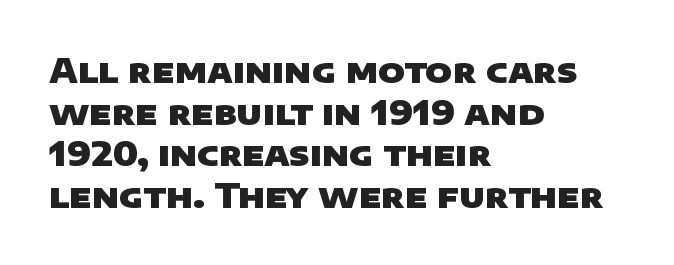
The image shows 33 px heavy, wide sans-serif type; set left-aligned, normal line spacing (1.26x), normal letter spacing, not underlined; low stroke contrast and a large x-height.
